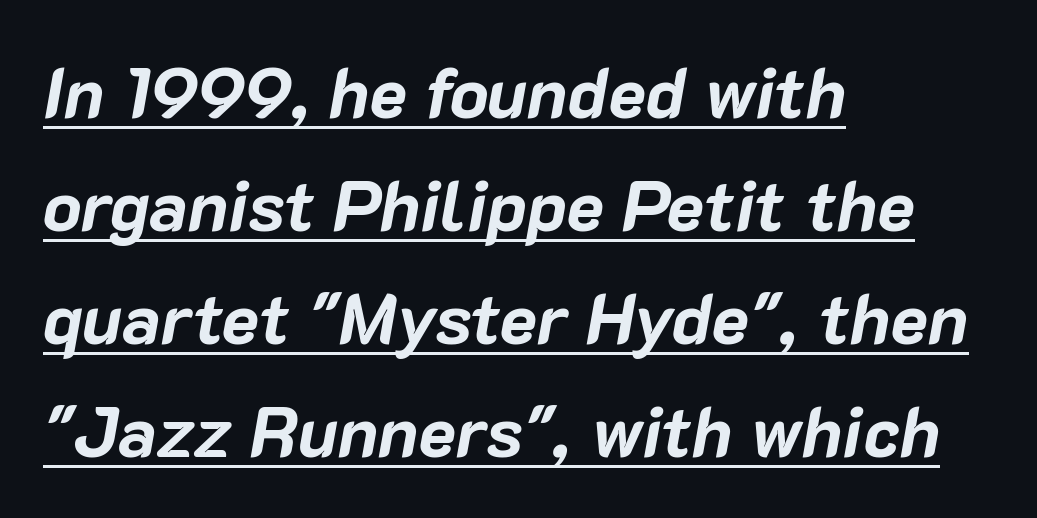
Notice how a bar underscores the lettering throughout. No extra tracking has been applied to these lines. There's an unmistakable incline to the writing here. Summary of vertical rhythm: regular, with standard interline spacing. Does the weight exceed regular? Yes, all the way to bold. Short and long lines alike share a common starting point at left.
